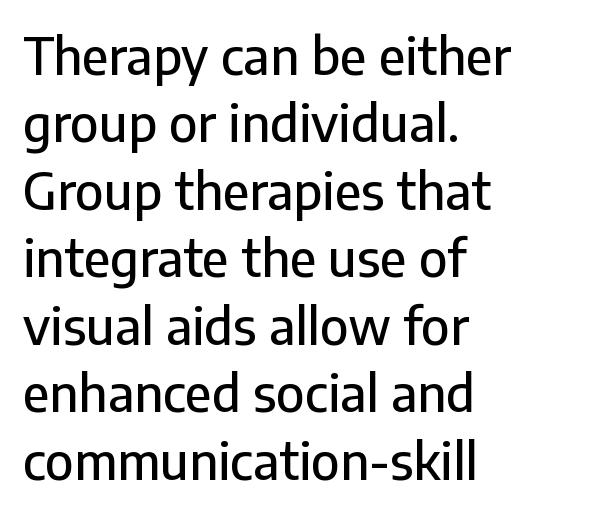
This sample is left-justified, so line endings fall wherever the words run out. Glance below the letters and you will spot only blank space. Is this a fixed-width face? No — the glyphs have proportional, varying widths. The block of text has a typical density, with ordinary space between rows.
